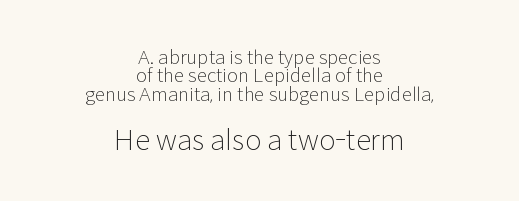
Q: Is the text bold? A: No.
Q: Is the text italic (slanted)? A: No, it is upright.
Q: Is the typeface a serif or a sans-serif typeface? A: Sans-serif.
Q: Is the text underlined? A: No.
Q: How is the paragraph aligned? A: Centered.
Q: Is the spacing between letters normal or unusually wide? A: Normal.
Q: Is the spacing between lines tight, normal or loose? A: Tight.
Q: Which block of text is set in a larger size, the first (top) or the second (bottom)? A: The second (bottom) one.
Q: Width (condensed, normal, or wide)? A: Normal.
Q: Stroke contrast? A: Low.
Q: x-height? A: Medium.
Q: Monospaced? A: No.
